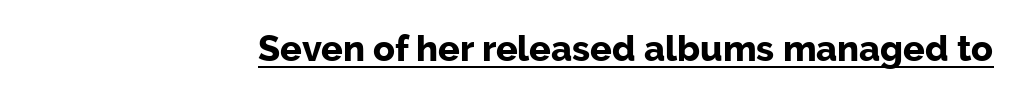
Q: Is the text bold? A: Yes.
Q: Is the text italic (slanted)? A: No, it is upright.
Q: Is the typeface a serif or a sans-serif typeface? A: Sans-serif.
Q: Is the text underlined? A: Yes.
Q: Is the spacing between letters normal or unusually wide? A: Normal.
Q: Width (condensed, normal, or wide)? A: Normal.
Q: Stroke contrast? A: Low.
Q: x-height? A: Medium.
Q: Monospaced? A: No.
